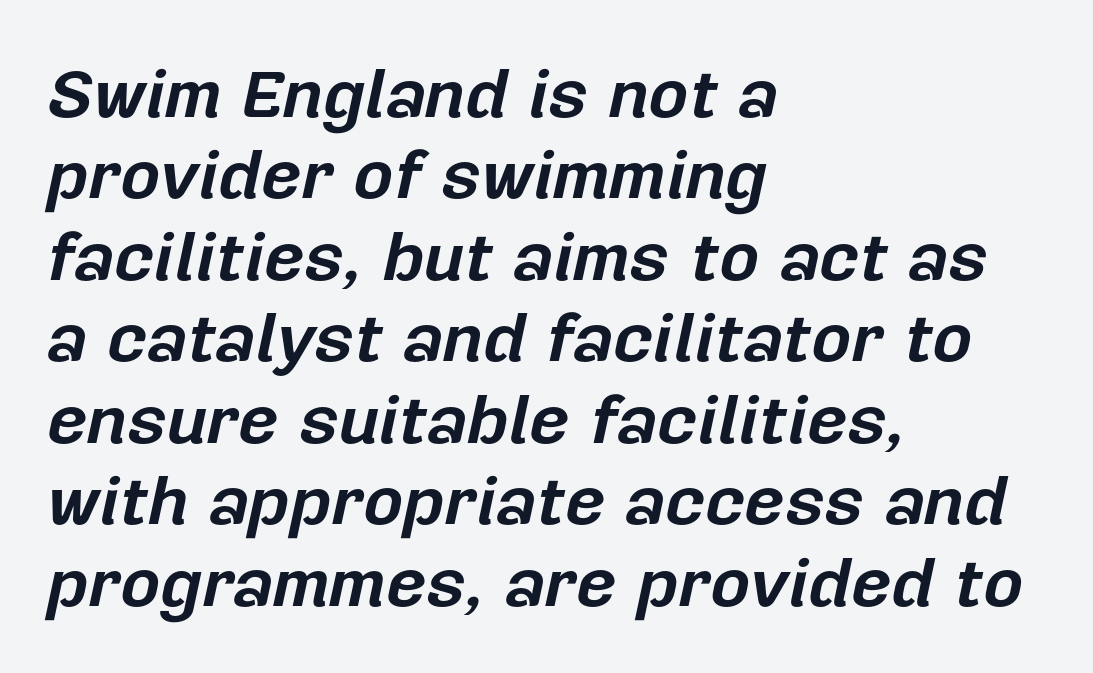
Q: Is the text bold? A: Yes.
Q: Is the text italic (slanted)? A: Yes, it leans right by about 12 degrees.
Q: Is the text underlined? A: No.
Q: How is the paragraph aligned? A: Left-aligned.
Q: Is the spacing between letters normal or unusually wide? A: Normal.
Q: Width (condensed, normal, or wide)? A: Normal.
Q: Stroke contrast? A: Low.
Q: x-height? A: Medium.
Q: Monospaced? A: No.
